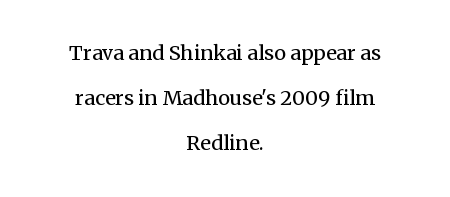
The image shows 20 px text type, upright; set centered, loose line spacing (2.26x), normal letter spacing, not underlined.
